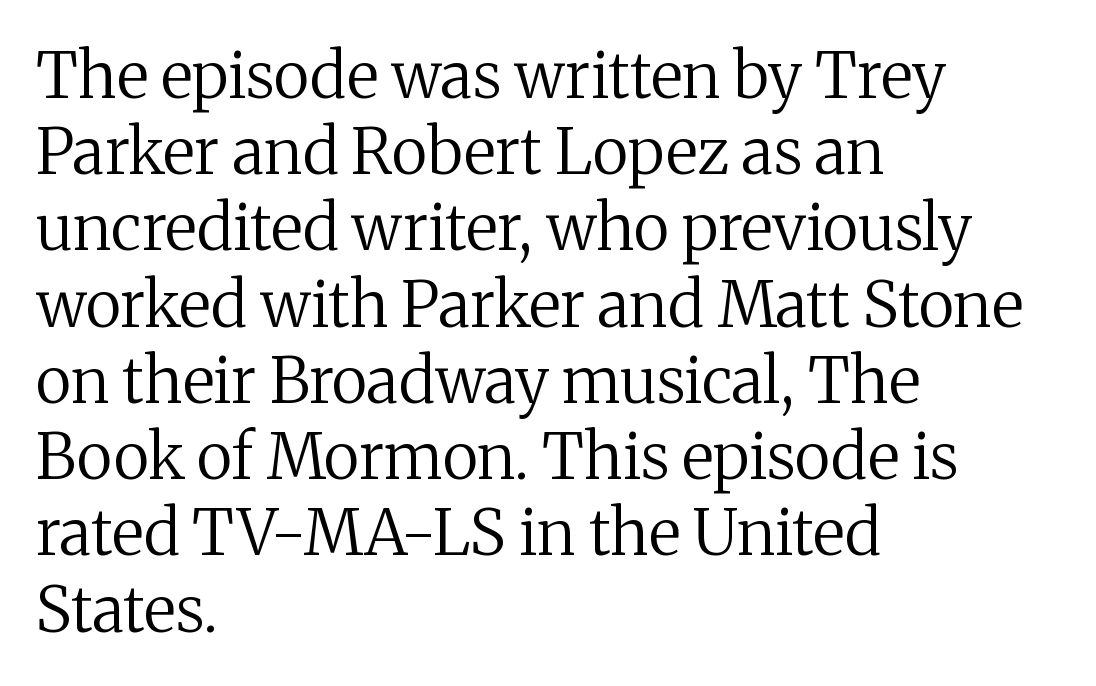
{"serif": "yes", "italic": "no", "bold": "no", "weight": "regular", "width": "normal", "stroke_contrast": "medium", "x_height": "medium", "monospaced": "no", "underline": "no", "align": "left", "line_spacing_ratio": 1.21, "letter_spacing": "normal", "letter_spacing_em": 0.0, "glyph_px": 63}
